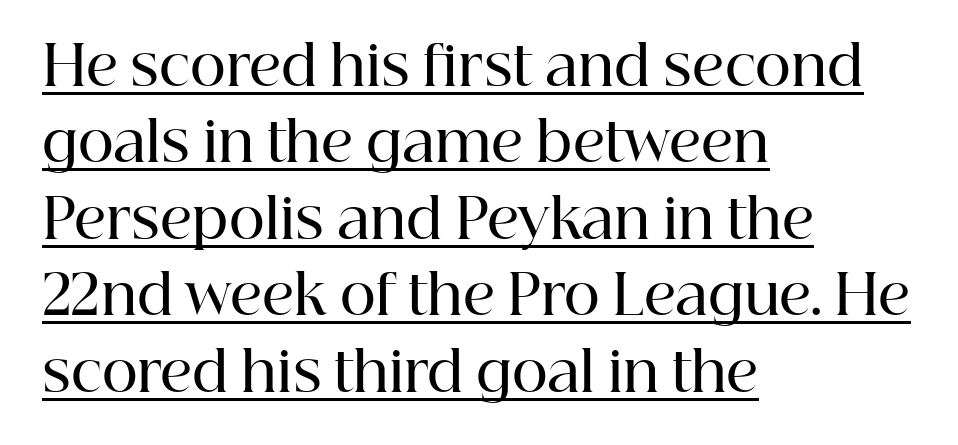
{"serif": "yes", "italic": "no", "bold": "semi", "weight": "semibold", "width": "normal", "stroke_contrast": "high", "x_height": "medium", "monospaced": "no", "underline": "yes", "align": "left", "line_spacing": "normal", "line_spacing_ratio": 1.39, "letter_spacing": "normal", "letter_spacing_em": 0.0, "glyph_px": 55}
